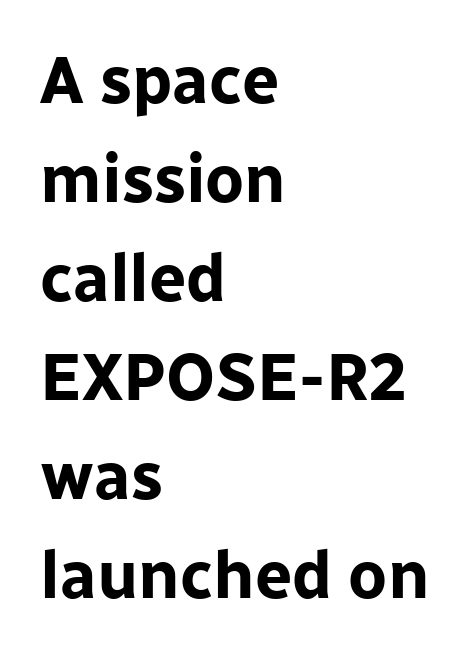
The image shows 66 px bold sans-serif type, upright; set left-aligned, normal line spacing (1.5x), normal letter spacing, not underlined; low stroke contrast and a medium x-height.
